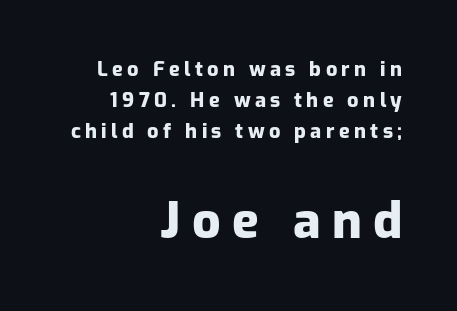
Rule under the text: the space is simply empty. Bold? Absolutely — the strokes are thick and heavy. The lettering holds an erect, upright posture throughout. Is this a sans? Yes — the strokes have no serifs.
